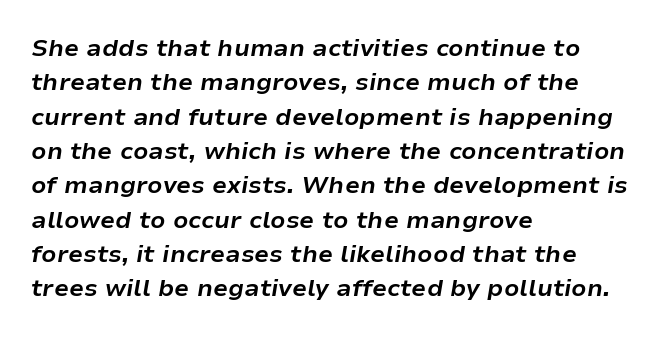
Q: Is the text bold? A: Yes.
Q: Is the text italic (slanted)? A: Yes, it leans right by about 9 degrees.
Q: Is the text underlined? A: No.
Q: How is the paragraph aligned? A: Left-aligned.
Q: Is the spacing between letters normal or unusually wide? A: Normal.
Q: Is the spacing between lines tight, normal or loose? A: Normal.
